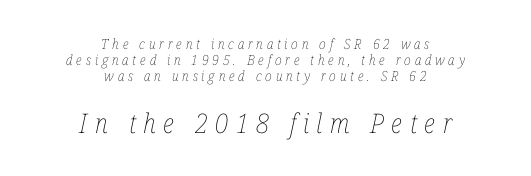
{"italic": "yes", "lean": "right", "slant_degrees": 12, "bold": "no", "underline": "no", "align": "center", "line_spacing_ratio": 1.16, "letter_spacing": "wide", "letter_spacing_em": 0.27, "larger_block": "second", "size_ratio": 1.93, "glyph_px": 27}
